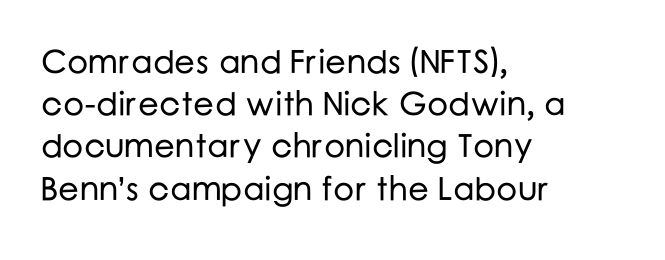
Q: Is the text italic (slanted)? A: No, it is upright.
Q: Is the typeface a serif or a sans-serif typeface? A: Sans-serif.
Q: Is the text underlined? A: No.
Q: How is the paragraph aligned? A: Left-aligned.
Q: Is the spacing between letters normal or unusually wide? A: Normal.
Q: Is the spacing between lines tight, normal or loose? A: Normal.
Q: Width (condensed, normal, or wide)? A: Normal.
Q: Stroke contrast? A: Low.
Q: x-height? A: Medium.
Q: Monospaced? A: No.
